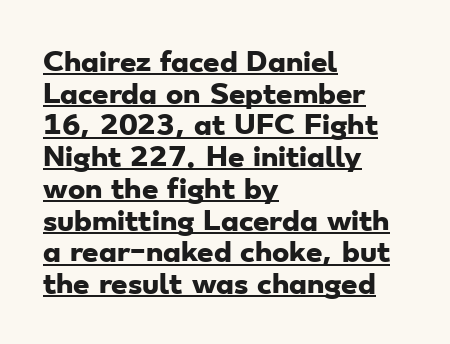
The letterforms sit shoulder to shoulder at normal distance. Reading down the block, your eye returns to a fixed left position each line. A typographer would call this underscored text. Does the weight exceed regular? Yes, all the way to bold.
